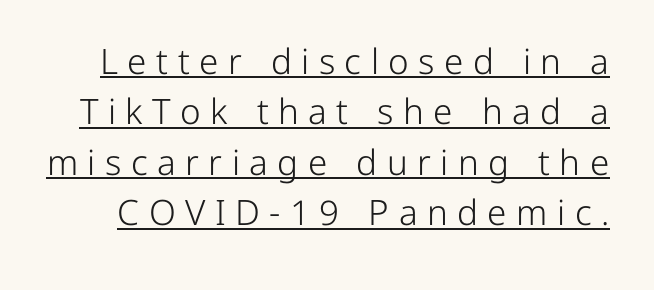
The typeface chosen for these lines omits serifs. No heavy texture on the line: the type isn't bold. These lines sit exactly where default settings would place them. The tracking jumps out immediately: characters are airy and widely separated. You could not count columns in this text — the font is proportionally spaced.
